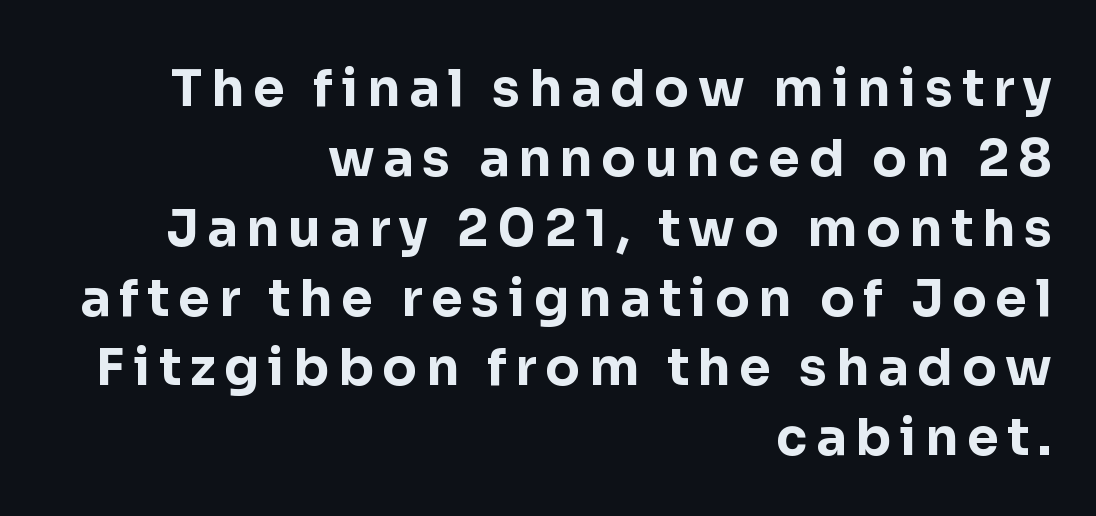
The image shows 51 px bold sans-serif type, upright; set right-aligned, normal line spacing (1.37x), not underlined; low stroke contrast and a medium x-height.
